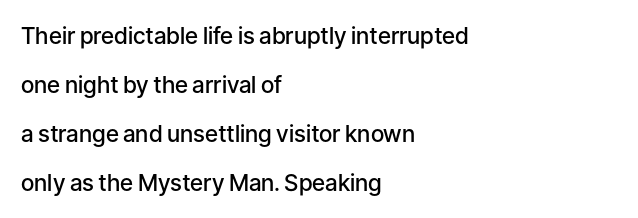
The image shows 23 px text type, upright; set left-aligned, loose line spacing (2.13x), normal letter spacing, not underlined.
